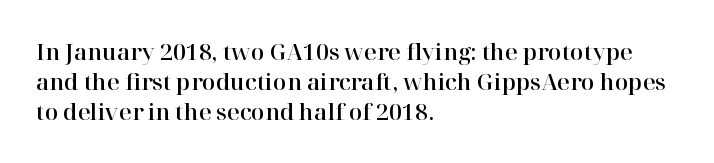
Q: Is the text italic (slanted)? A: No, it is upright.
Q: Is the text underlined? A: No.
Q: How is the paragraph aligned? A: Left-aligned.
Q: Is the spacing between letters normal or unusually wide? A: Normal.
Q: Is the spacing between lines tight, normal or loose? A: Normal.
